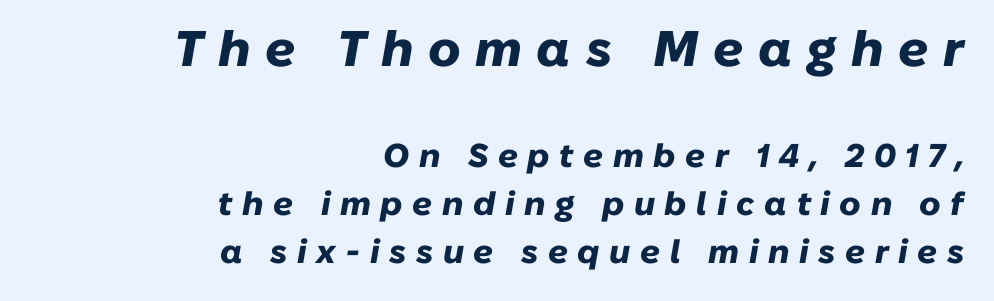
The image shows 50 px heavy type, italic (leaning right); set right-aligned, normal line spacing (1.46x), unusually wide letter spacing (+0.29 em), not underlined; the first (top) block is 1.52x larger; low stroke contrast and a medium x-height.
